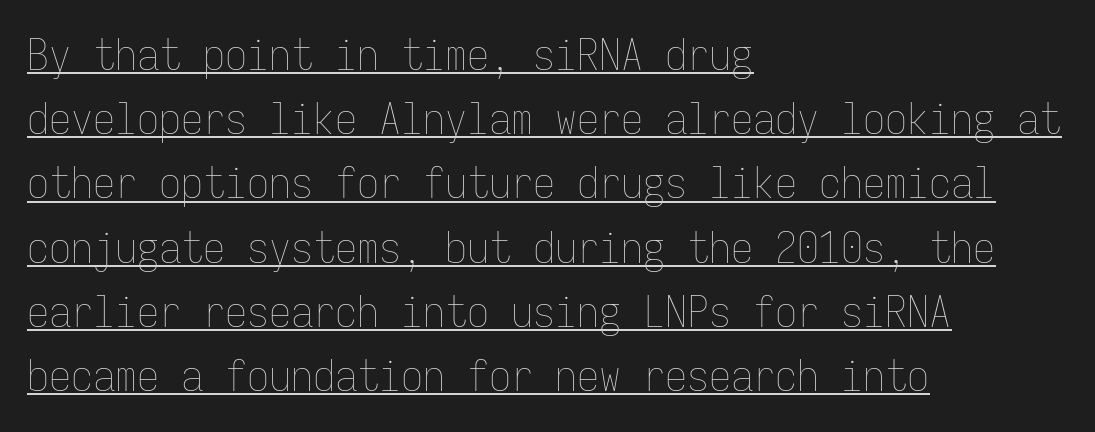
A typesetter would call this monospace, since all characters share one set width. These characters rest on top of a visible drawn line. In CSS terms this would be text-align: left. Honestly, the letter spacing is just normal — you wouldn't notice it. Regular leading.
